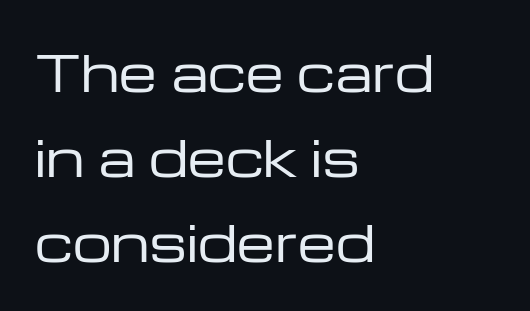
{"serif": "no", "italic": "no", "bold": "no", "weight": "regular", "width": "wide", "stroke_contrast": "low", "x_height": "medium", "monospaced": "no", "underline": "no", "align": "left", "line_spacing_ratio": 1.73, "letter_spacing": "normal", "letter_spacing_em": 0.0, "glyph_px": 49}
